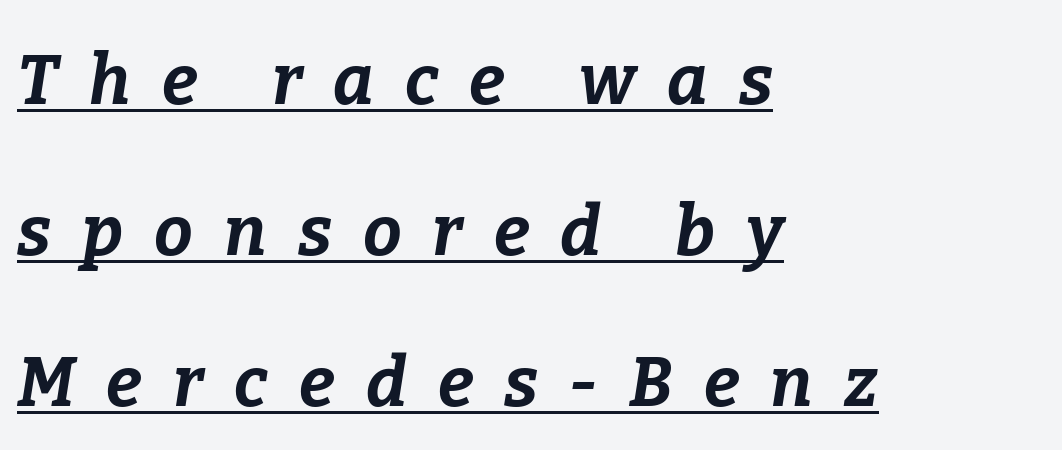
{"italic": "yes", "lean": "right", "slant_degrees": 9, "bold": "yes", "weight": "bold", "width": "normal", "stroke_contrast": "low", "x_height": "medium", "monospaced": "no", "underline": "yes", "align": "left", "line_spacing": "loose", "line_spacing_ratio": 2.19, "letter_spacing": "wide", "letter_spacing_em": 0.45, "glyph_px": 69}
